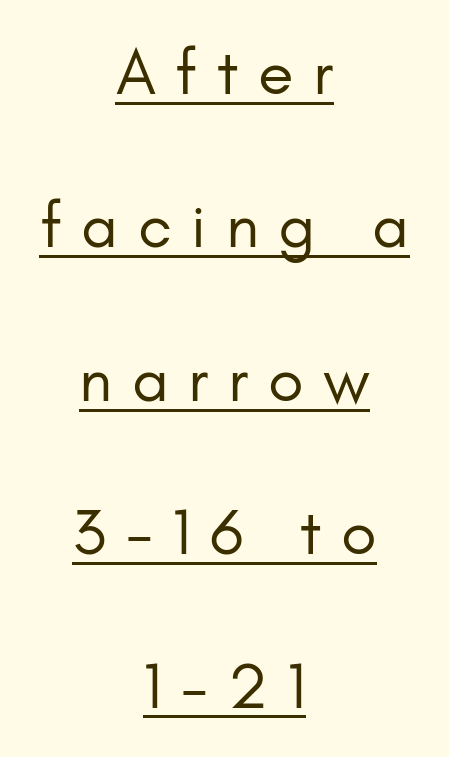
The image shows 65 px regular-weight sans-serif type, upright; set centered, loose line spacing (2.36x), unusually wide letter spacing (+0.3 em), underlined; low stroke contrast and a small x-height.
